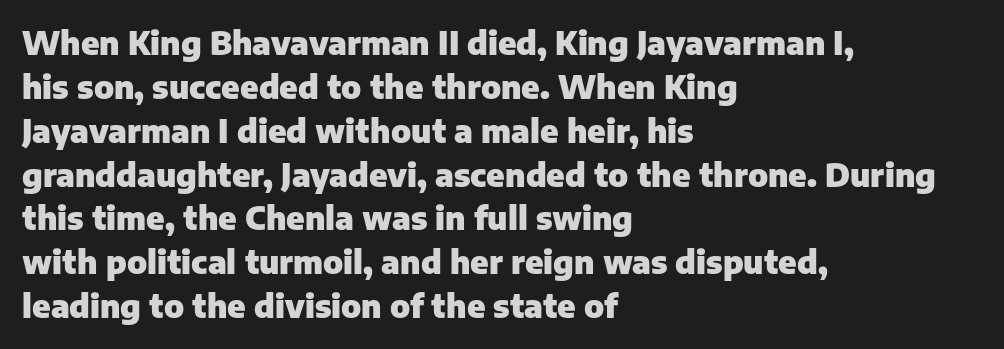
{"serif": "no", "italic": "no", "bold": "yes", "weight": "heavy", "width": "normal", "stroke_contrast": "low", "x_height": "medium", "monospaced": "no", "underline": "no", "align": "left", "line_spacing": "normal", "line_spacing_ratio": 1.37, "letter_spacing": "normal", "letter_spacing_em": 0.0, "glyph_px": 32}
